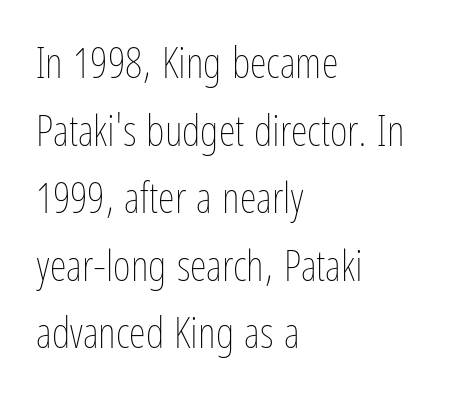
{"italic": "no", "bold": "no", "weight": "thin", "width": "condensed", "stroke_contrast": "low", "x_height": "medium", "monospaced": "no", "underline": "no", "align": "left", "line_spacing": "normal", "line_spacing_ratio": 1.57, "letter_spacing": "normal", "letter_spacing_em": 0.0, "glyph_px": 43}
